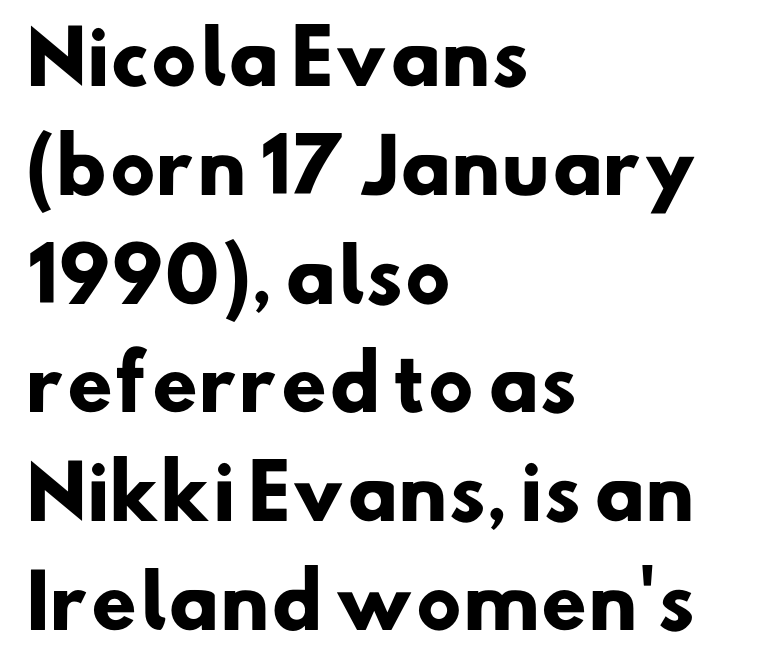
The image shows 73 px heavy sans-serif type; set left-aligned, normal line spacing (1.49x), normal letter spacing, not underlined; low stroke contrast and a small x-height.
